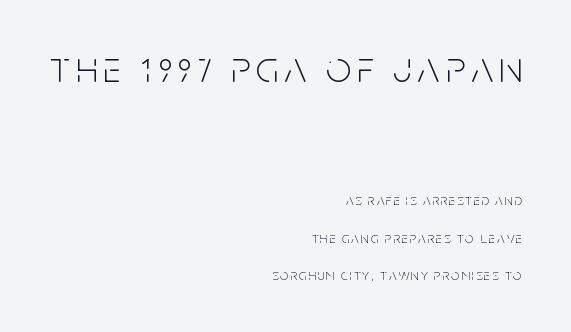
{"serif": "no", "italic": "no", "bold": "no", "weight": "light", "width": "condensed", "stroke_contrast": "low", "x_height": "large", "monospaced": "no", "underline": "no", "align": "right", "line_spacing": "loose", "line_spacing_ratio": 2.48, "larger_block": "first", "size_ratio": 2.93, "glyph_px": 44}
